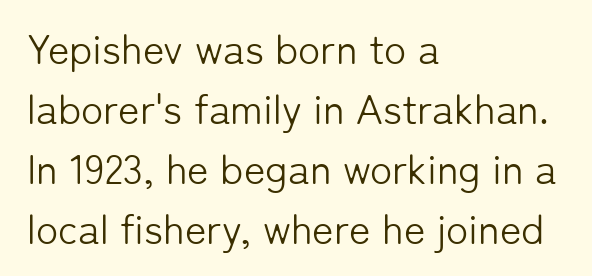
The image shows 41 px light sans-serif type, upright; set left-aligned, normal line spacing (1.46x), normal letter spacing, not underlined; low stroke contrast and a medium x-height.
